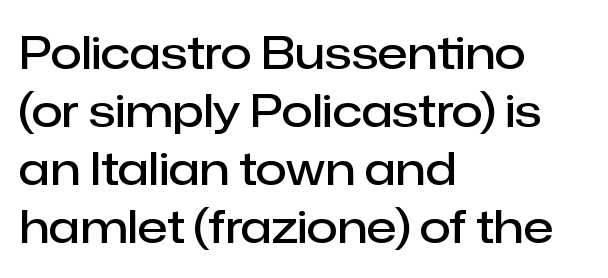
The image shows 45 px semibold sans-serif type, upright; set left-aligned, normal line spacing (1.29x), normal letter spacing, not underlined; low stroke contrast and a medium x-height.
